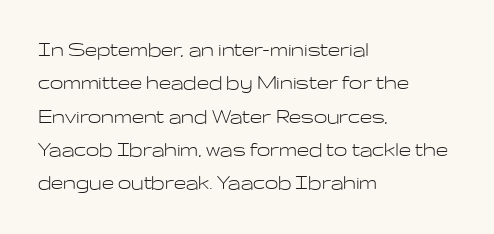
{"italic": "no", "bold": "no", "underline": "no", "align": "left", "line_spacing": "normal", "line_spacing_ratio": 1.39, "letter_spacing": "normal", "letter_spacing_em": 0.0, "glyph_px": 24}
